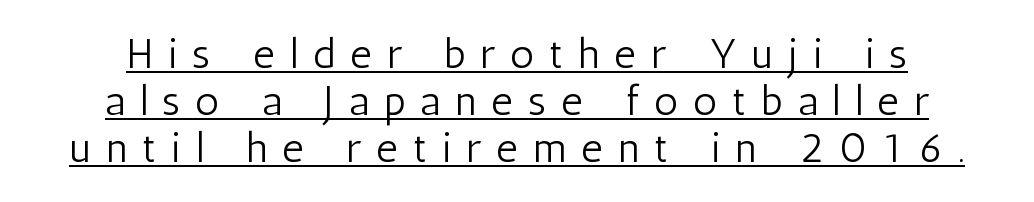
{"serif": "no", "italic": "no", "bold": "no", "weight": "light", "width": "condensed", "stroke_contrast": "low", "x_height": "medium", "monospaced": "no", "underline": "yes", "align": "center", "line_spacing": "tight", "line_spacing_ratio": 1.12, "letter_spacing": "wide", "letter_spacing_em": 0.36, "glyph_px": 42}
